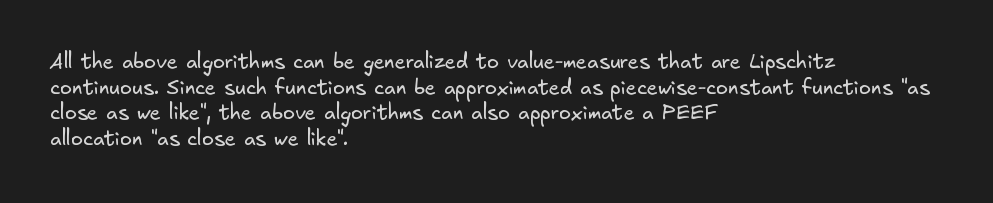
{"bold": "no", "underline": "no", "align": "left", "line_spacing": "normal", "line_spacing_ratio": 1.28, "letter_spacing": "normal", "letter_spacing_em": 0.0, "glyph_px": 20}
